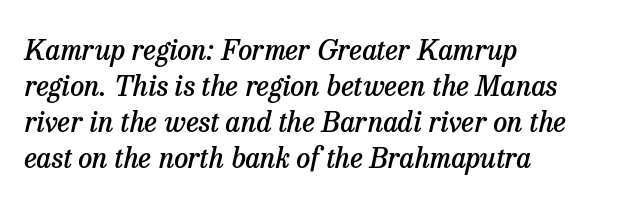
The image shows 28 px semibold serif type, italic (leaning right); set left-aligned, normal line spacing (1.28x), normal letter spacing, not underlined; low stroke contrast and a medium x-height.
